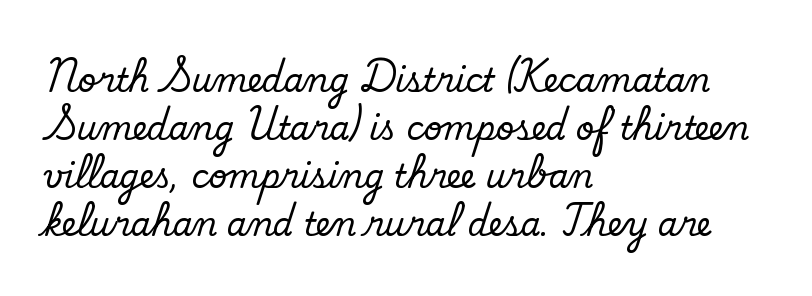
The image shows 32 px regular-weight sans-serif type; set left-aligned, normal line spacing (1.5x), normal letter spacing, not underlined; low stroke contrast and a small x-height.
